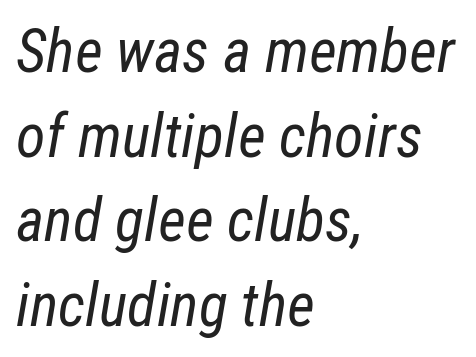
Q: Is the text bold? A: No.
Q: Is the text italic (slanted)? A: Yes, it leans right by about 12 degrees.
Q: Is the text underlined? A: No.
Q: How is the paragraph aligned? A: Left-aligned.
Q: Is the spacing between letters normal or unusually wide? A: Normal.
Q: Is the spacing between lines tight, normal or loose? A: Normal.
Q: Width (condensed, normal, or wide)? A: Condensed.
Q: Stroke contrast? A: Low.
Q: x-height? A: Medium.
Q: Monospaced? A: No.
